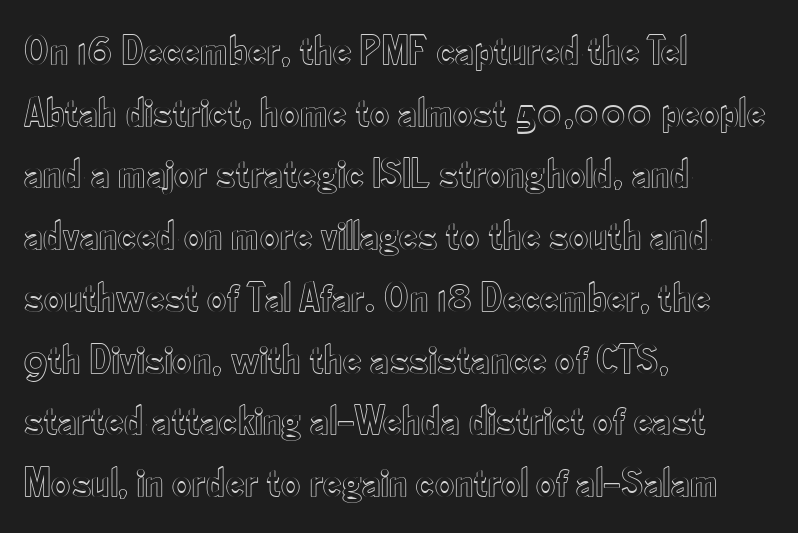
Q: Is the text italic (slanted)? A: No, it is upright.
Q: Is the text underlined? A: No.
Q: How is the paragraph aligned? A: Left-aligned.
Q: Is the spacing between letters normal or unusually wide? A: Normal.
Q: Is the spacing between lines tight, normal or loose? A: Normal.
Q: Width (condensed, normal, or wide)? A: Condensed.
Q: x-height? A: Small.
Q: Monospaced? A: No.
